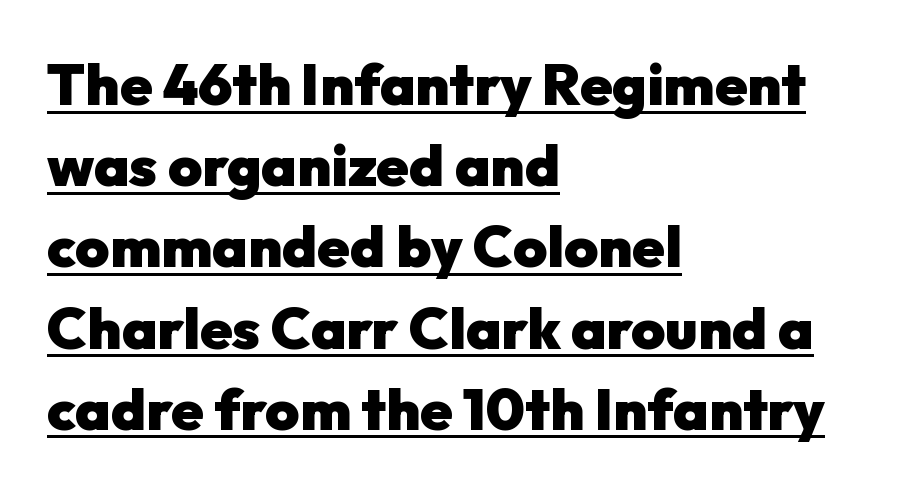
Q: Is the text bold? A: Yes.
Q: Is the text italic (slanted)? A: No, it is upright.
Q: Is the typeface a serif or a sans-serif typeface? A: Sans-serif.
Q: Is the text underlined? A: Yes.
Q: How is the paragraph aligned? A: Left-aligned.
Q: Is the spacing between letters normal or unusually wide? A: Normal.
Q: Is the spacing between lines tight, normal or loose? A: Normal.
Q: Width (condensed, normal, or wide)? A: Normal.
Q: Stroke contrast? A: Low.
Q: x-height? A: Medium.
Q: Monospaced? A: No.
